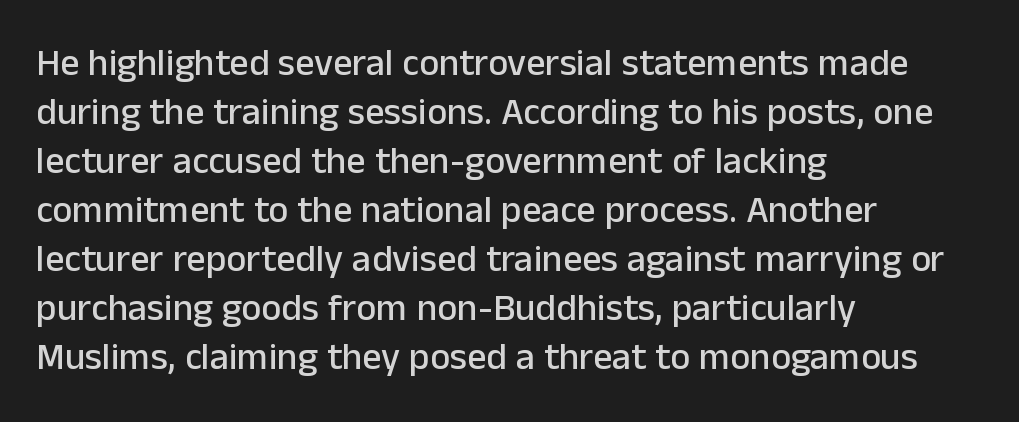
{"serif": "no", "italic": "no", "width": "normal", "stroke_contrast": "low", "x_height": "medium", "monospaced": "no", "underline": "no", "align": "left", "line_spacing": "normal", "line_spacing_ratio": 1.29, "letter_spacing": "normal", "letter_spacing_em": 0.0, "glyph_px": 38}
